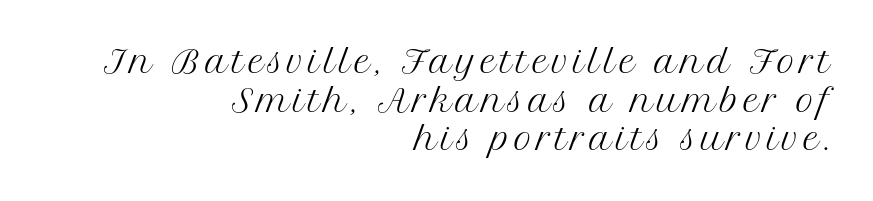
{"bold": "no", "weight": "regular", "width": "normal", "stroke_contrast": "medium", "x_height": "medium", "monospaced": "no", "underline": "no", "align": "right", "line_spacing": "normal", "line_spacing_ratio": 1.25, "glyph_px": 31}
